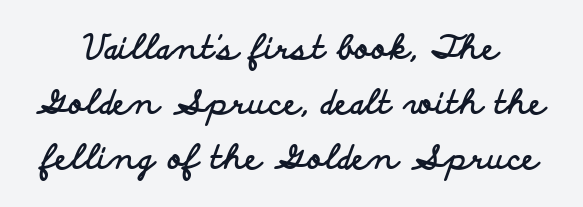
The image shows 33 px bold, wide sans-serif type; set normal line spacing (1.67x), normal letter spacing, not underlined; low stroke contrast and a small x-height.
